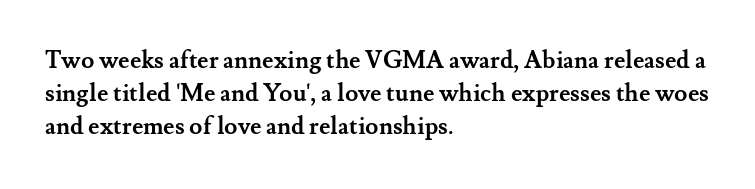
The image shows 24 px bold type, upright; set left-aligned, normal line spacing (1.38x), normal letter spacing, not underlined.
